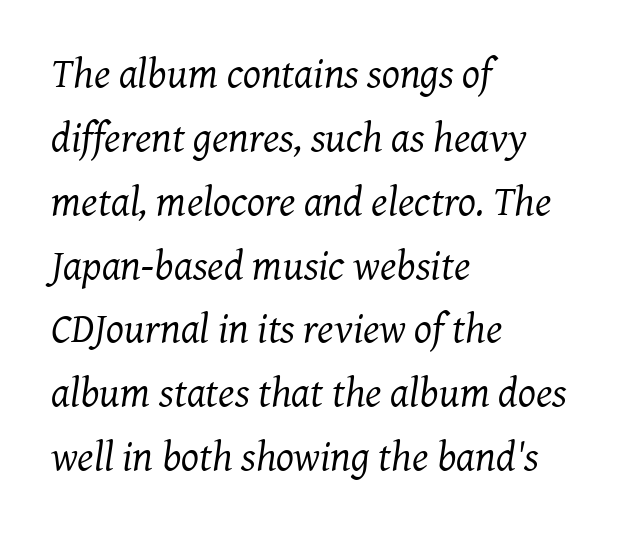
Q: Is the text bold? A: No.
Q: Is the text italic (slanted)? A: Yes, it leans right by about 7 degrees.
Q: Is the typeface a serif or a sans-serif typeface? A: Serif.
Q: Is the text underlined? A: No.
Q: How is the paragraph aligned? A: Left-aligned.
Q: Is the spacing between letters normal or unusually wide? A: Normal.
Q: Is the spacing between lines tight, normal or loose? A: Normal.
Q: Width (condensed, normal, or wide)? A: Normal.
Q: Stroke contrast? A: Medium.
Q: x-height? A: Medium.
Q: Monospaced? A: No.
